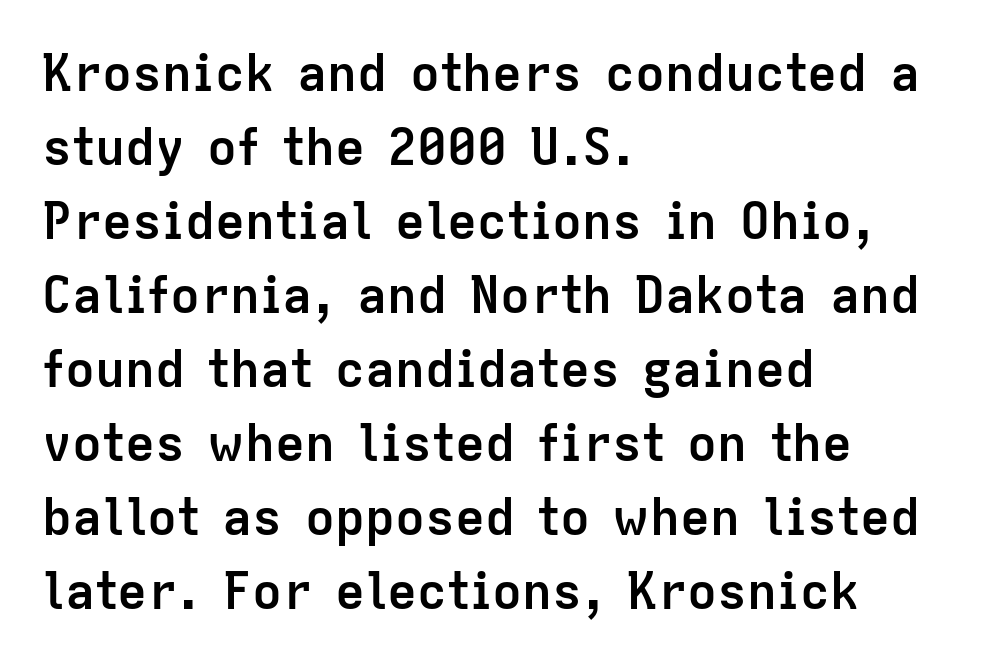
{"serif": "no", "italic": "no", "bold": "yes", "weight": "semibold", "width": "normal", "stroke_contrast": "low", "x_height": "medium", "monospaced": "no", "underline": "no", "align": "left", "line_spacing": "normal", "line_spacing_ratio": 1.48, "letter_spacing": "normal", "letter_spacing_em": 0.0, "glyph_px": 50}
